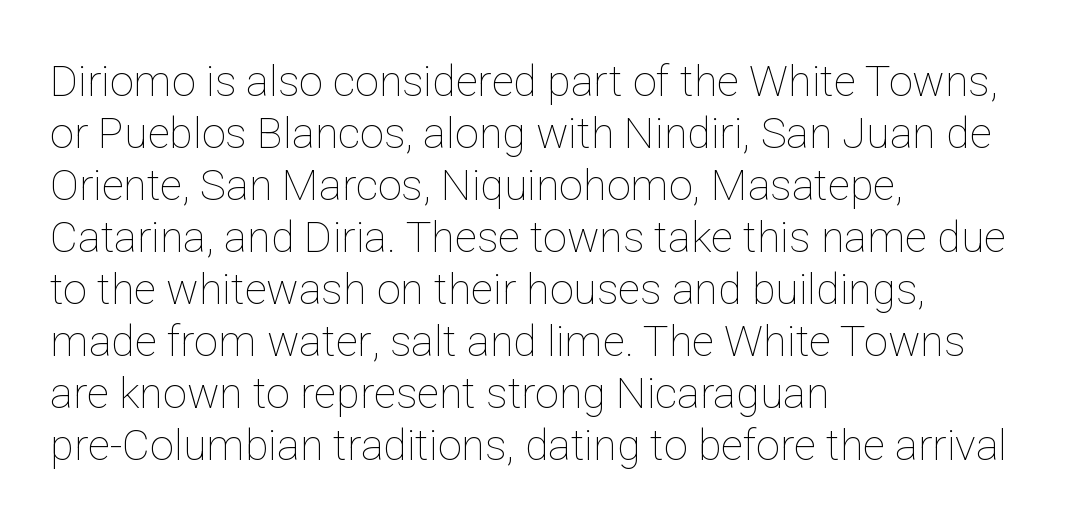
The image shows 43 px thin type, upright; set left-aligned, line spacing 1.21x, normal letter spacing, not underlined; low stroke contrast and a medium x-height.
